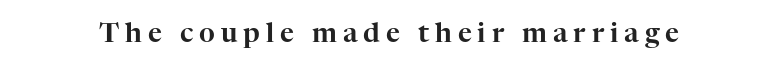
How are the letters spaced? Widely, with obvious added tracking. Decoration check: the copy has no underline. Is there any slant? The stems are plumb.
